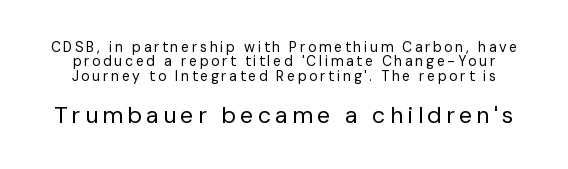
Which chunk is bigger? The second one — the bottom block dwarfs the top. Letters have the restrained weight of plain body copy at most. The string is rendered with underlining switched off. Does the lettering tilt? It doesn't — this is upright.
